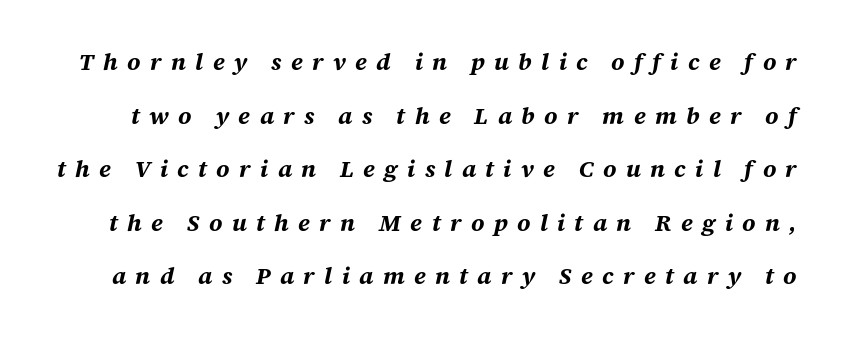
The image shows 24 px bold type, italic (leaning right); set loose line spacing (2.23x), unusually wide letter spacing (+0.39 em), not underlined.
